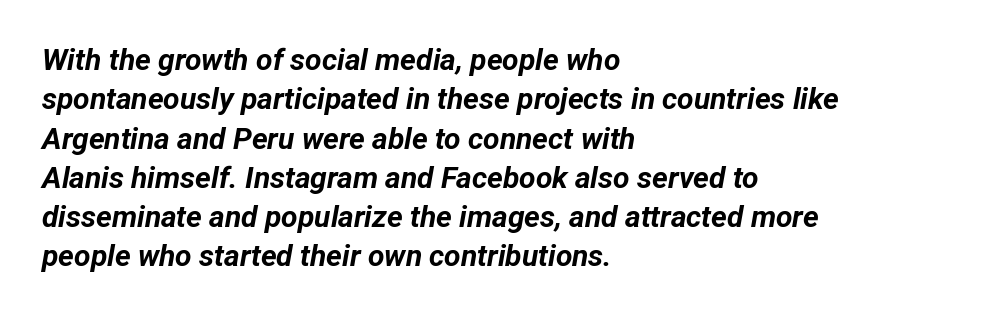
Q: Is the text bold? A: Yes.
Q: Is the text italic (slanted)? A: Yes, it leans right by about 12 degrees.
Q: Is the text underlined? A: No.
Q: How is the paragraph aligned? A: Left-aligned.
Q: Is the spacing between letters normal or unusually wide? A: Normal.
Q: Is the spacing between lines tight, normal or loose? A: Normal.
Q: Width (condensed, normal, or wide)? A: Normal.
Q: Stroke contrast? A: Low.
Q: x-height? A: Medium.
Q: Monospaced? A: No.
